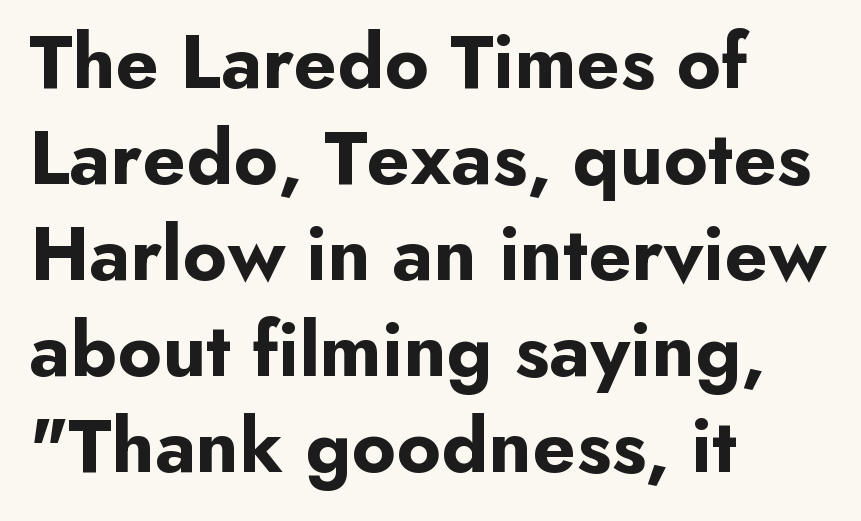
The image shows 78 px bold sans-serif type, upright; set left-aligned, line spacing 1.23x, normal letter spacing, not underlined; low stroke contrast and a small x-height.
